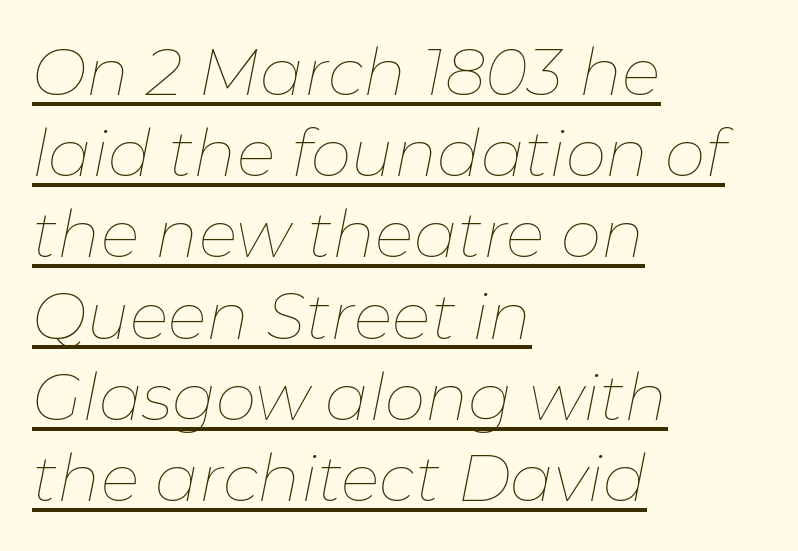
The image shows 65 px thin type, italic (leaning right); set left-aligned, normal line spacing (1.25x), normal letter spacing, underlined; low stroke contrast and a medium x-height.
